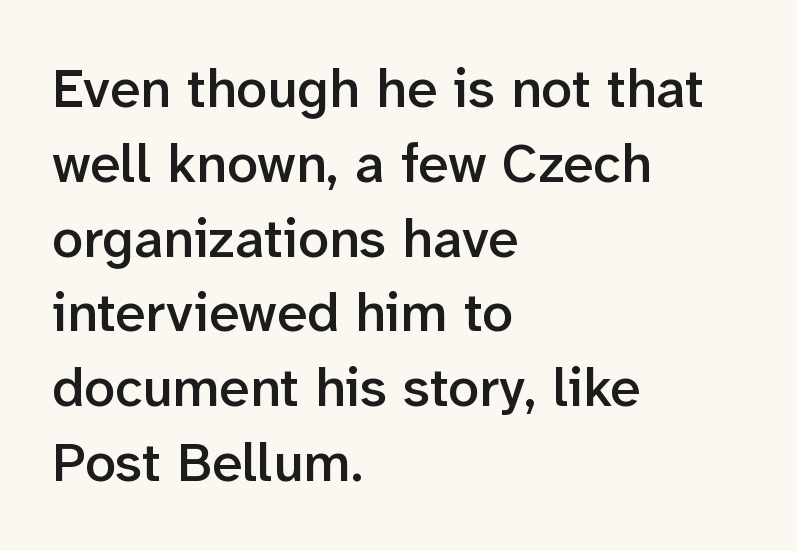
{"serif": "no", "italic": "no", "bold": "semi", "weight": "semibold", "width": "normal", "stroke_contrast": "low", "x_height": "medium", "monospaced": "no", "underline": "no", "align": "left", "line_spacing": "normal", "line_spacing_ratio": 1.36, "letter_spacing": "normal", "letter_spacing_em": 0.0, "glyph_px": 55}
